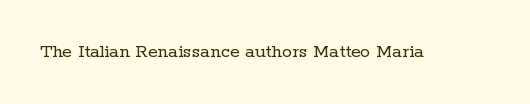
The image shows 20 px text type, upright; set normal letter spacing, not underlined.
